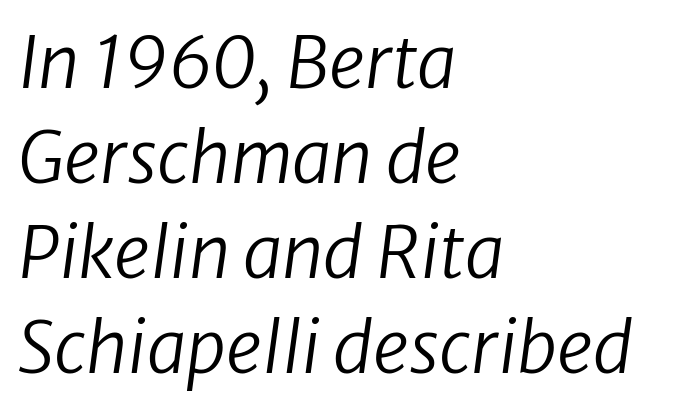
The image shows 71 px regular-weight sans-serif type; set left-aligned, normal line spacing (1.34x), normal letter spacing, not underlined; low stroke contrast and a medium x-height.
